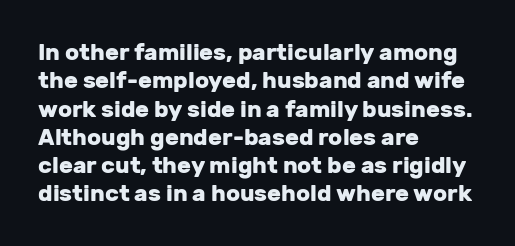
Plain, unruled lines of type. Heft: maximum for text — a bold. The tracking reads as untouched default to a designer's eye. Nope, not italic — everything's standing straight.
